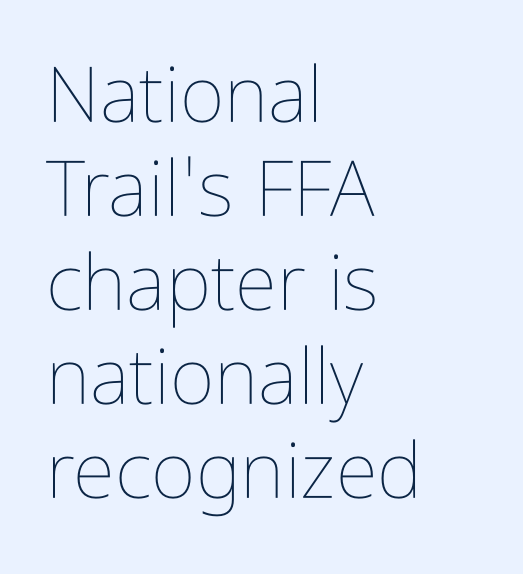
{"italic": "no", "bold": "no", "weight": "thin", "width": "condensed", "stroke_contrast": "low", "x_height": "medium", "monospaced": "no", "underline": "no", "align": "left", "line_spacing_ratio": 1.22, "letter_spacing": "normal", "letter_spacing_em": 0.0, "glyph_px": 77}
